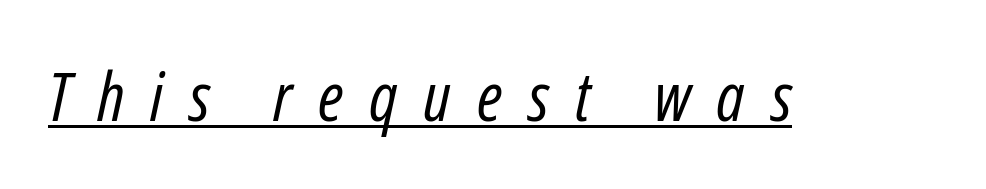
The image shows 68 px regular-weight, condensed type, italic (leaning right); set unusually wide letter spacing (+0.38 em), underlined; low stroke contrast and a medium x-height.
